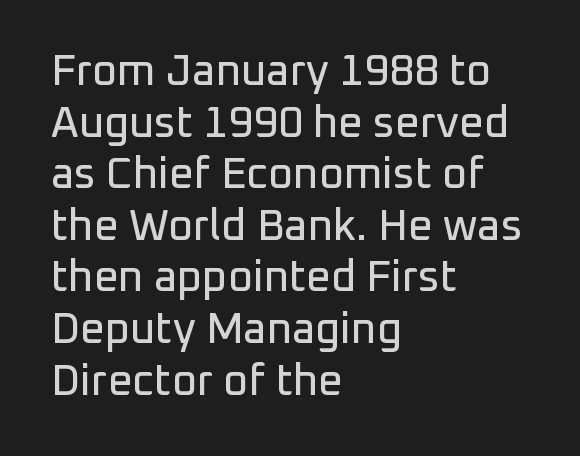
{"serif": "no", "italic": "no", "width": "normal", "stroke_contrast": "low", "x_height": "medium", "monospaced": "no", "underline": "no", "align": "left", "line_spacing_ratio": 1.2, "letter_spacing": "normal", "letter_spacing_em": 0.0, "glyph_px": 43}
